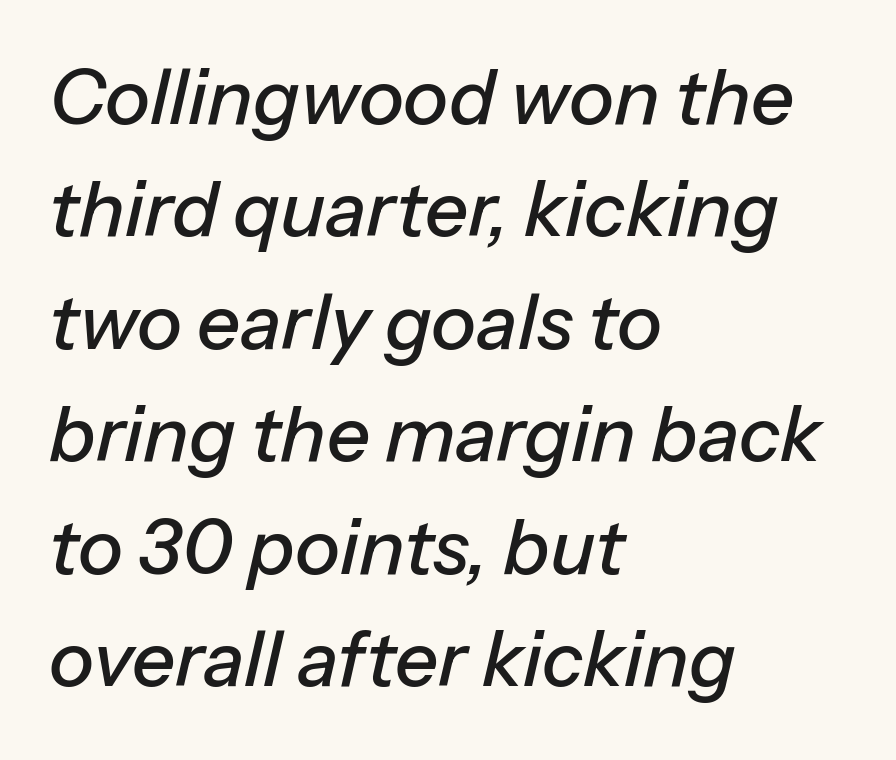
{"italic": "yes", "lean": "right", "slant_degrees": 13, "width": "normal", "stroke_contrast": "low", "x_height": "medium", "monospaced": "no", "underline": "no", "align": "left", "line_spacing": "normal", "line_spacing_ratio": 1.48, "letter_spacing": "normal", "letter_spacing_em": 0.0, "glyph_px": 76}
